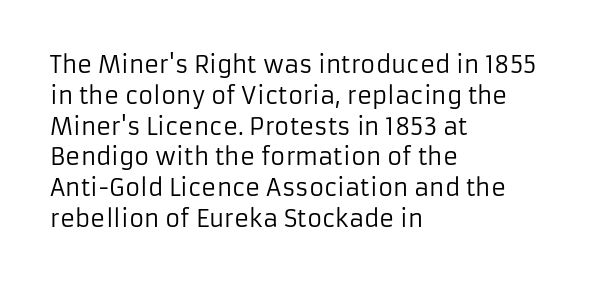
{"italic": "no", "bold": "no", "underline": "no", "align": "left", "line_spacing": "normal", "line_spacing_ratio": 1.34, "letter_spacing": "normal", "letter_spacing_em": 0.0, "glyph_px": 23}
